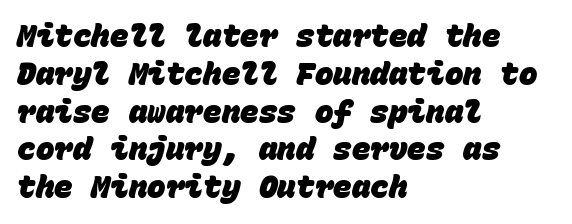
{"serif": "no", "bold": "yes", "weight": "heavy", "width": "normal", "stroke_contrast": "low", "x_height": "large", "monospaced": "yes", "underline": "no", "align": "left", "line_spacing_ratio": 1.22, "letter_spacing": "normal", "letter_spacing_em": 0.0, "glyph_px": 31}
